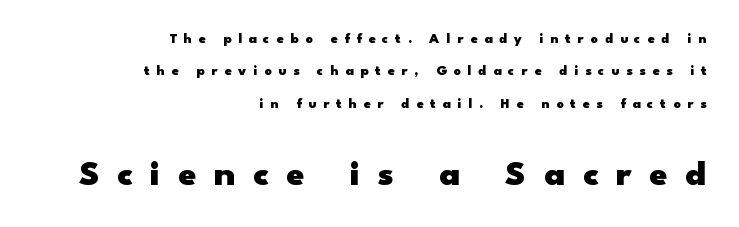
The block of text is sparse from top to bottom, with ample space between rows. The paragraph has a hard right edge and a soft left edge. Proportional: the letters do not fall into vertical columns. Plenty of ink on the page — the face is bold. Which of the two is more prominent by size? The second, at the bottom.
